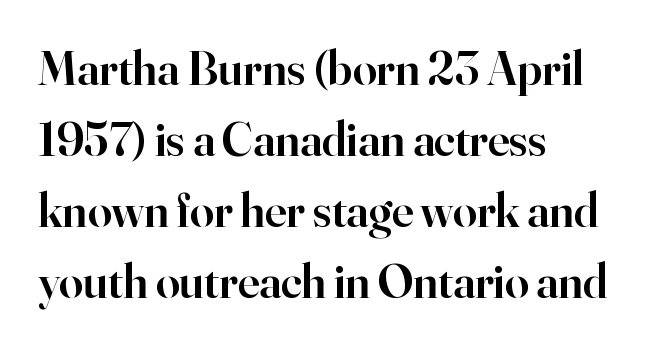
Q: Is the text bold? A: Semi-bold.
Q: Is the text italic (slanted)? A: No, it is upright.
Q: Is the typeface a serif or a sans-serif typeface? A: Serif.
Q: Is the text underlined? A: No.
Q: How is the paragraph aligned? A: Left-aligned.
Q: Is the spacing between letters normal or unusually wide? A: Normal.
Q: Is the spacing between lines tight, normal or loose? A: Normal.
Q: Width (condensed, normal, or wide)? A: Normal.
Q: Stroke contrast? A: High.
Q: x-height? A: Small.
Q: Monospaced? A: No.
